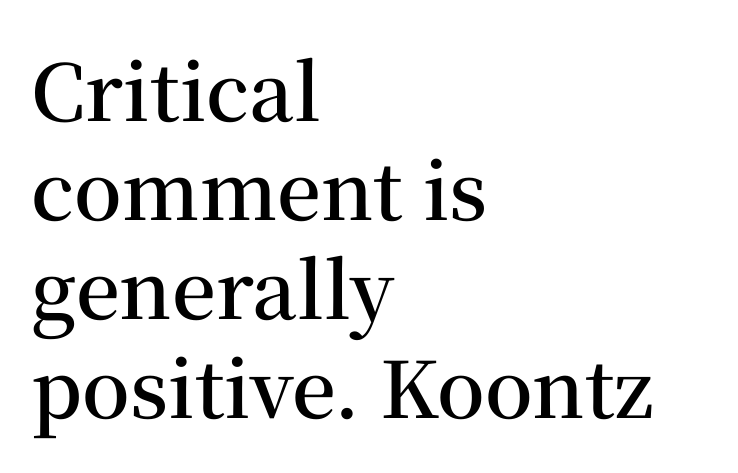
Check the space under the baseline: it is left empty. Typeset ragged right — the left edge is the straight one. Does extra space separate the letters? No, they use regular spacing. A typesetter would call this proportional, since set widths differ per character.
